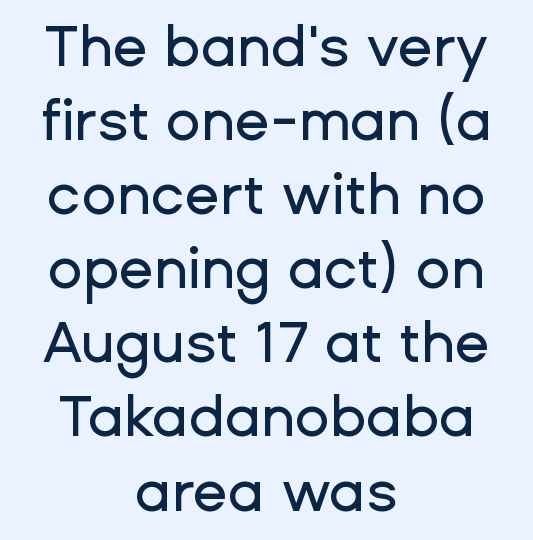
A typesetter would call this proportional, since set widths differ per character. Letterform terminals end flat and unadorned throughout the passage. Type without underlining. The letters sit at their default tracking, neither squeezed nor spread. This block has exactly the height ordinary leading produces.
